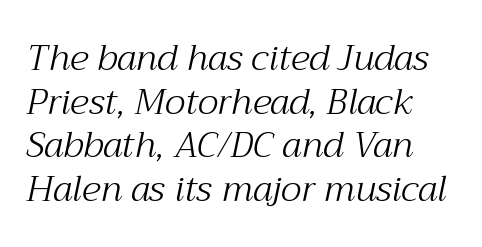
Lines of text with bare space underneath. Ink coverage per letter is moderate at most. Horizontally, the lines are justified to the leading edge only. The typeface chosen for these lines features serifs. Each word holds together tightly as a unit, with standard inter-letter gaps. Here the designer chose a conventional face with non-uniform glyph widths.
